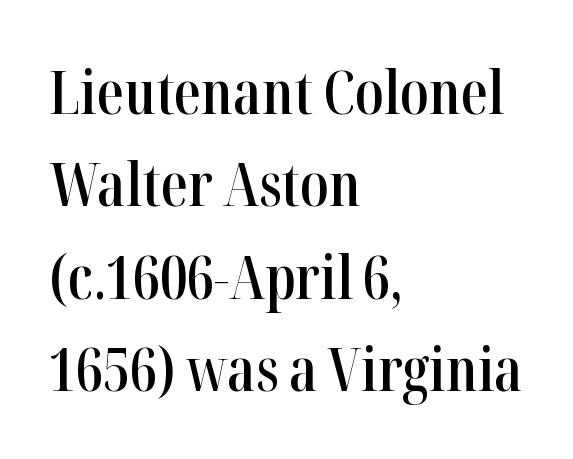
Q: Is the text bold? A: Semi-bold.
Q: Is the text italic (slanted)? A: No, it is upright.
Q: Is the typeface a serif or a sans-serif typeface? A: Serif.
Q: Is the text underlined? A: No.
Q: How is the paragraph aligned? A: Left-aligned.
Q: Is the spacing between letters normal or unusually wide? A: Normal.
Q: Is the spacing between lines tight, normal or loose? A: Normal.
Q: Width (condensed, normal, or wide)? A: Condensed.
Q: Stroke contrast? A: High.
Q: x-height? A: Medium.
Q: Monospaced? A: No.
